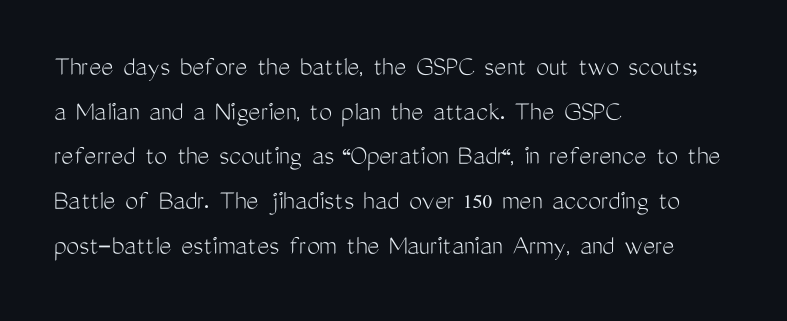
Q: Is the text bold? A: No.
Q: Is the text italic (slanted)? A: No, it is upright.
Q: Is the typeface a serif or a sans-serif typeface? A: Sans-serif.
Q: Is the text underlined? A: No.
Q: How is the paragraph aligned? A: Left-aligned.
Q: Is the spacing between letters normal or unusually wide? A: Normal.
Q: Is the spacing between lines tight, normal or loose? A: Normal.
Q: Width (condensed, normal, or wide)? A: Condensed.
Q: Stroke contrast? A: Medium.
Q: x-height? A: Medium.
Q: Monospaced? A: No.
